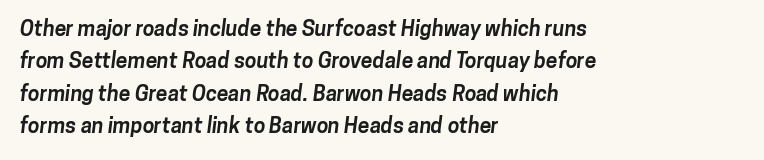
The passage shown stacks its lines at a standard gap. The line texture is even and compact thanks to regular tracking. The lines are quadded left. In terms of weight, the rendering is a true, heavy bold. The foot of each line stays bare and open.
